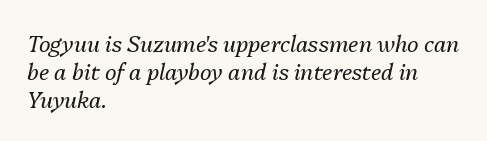
Plain, unruled lines of type. Vertically, the passage feels balanced, rows spaced as you'd expect. Summary of weight: not heavy and not bold. Words appear dense and cohesive because spacing is normal. An italicized treatment has been applied to the whole sample. All the whitespace from short lines collects on the right.
